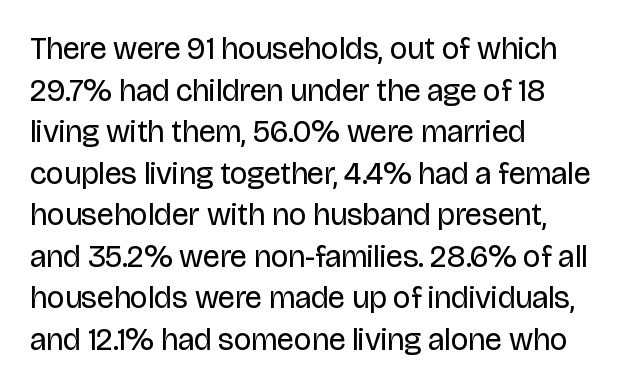
Lines of text with bare space underneath. Does extra space separate the letters? No, they use regular spacing. The vertical gap from one line to the next is medium. The weight would be labelled regular, book, light, or lighter still.
